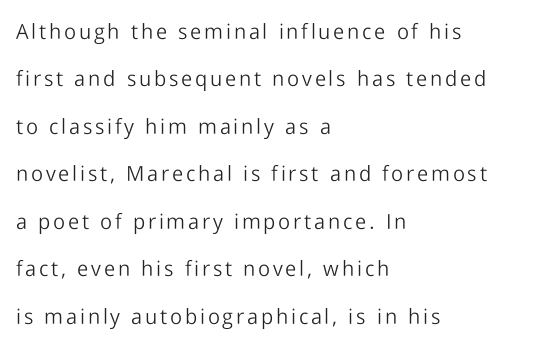
Q: Is the text bold? A: No.
Q: Is the text italic (slanted)? A: No, it is upright.
Q: Is the text underlined? A: No.
Q: How is the paragraph aligned? A: Left-aligned.
Q: Is the spacing between lines tight, normal or loose? A: Loose.
